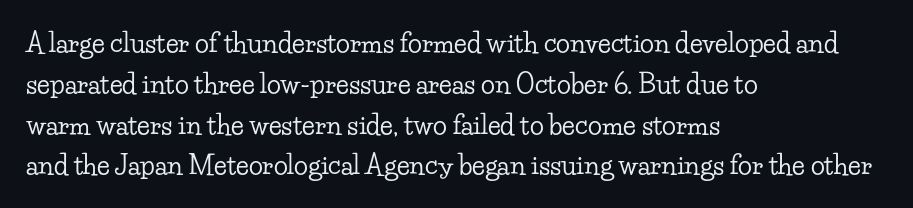
The space between consecutive lines is moderate. This sample uses plain, unmodified letter spacing. Layout note: lines flush left. No italicization has been applied; the sample stays upright. The passage shown is not underscored anywhere.
